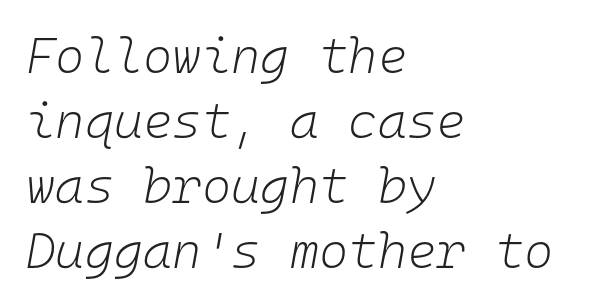
The gap between lines stays unmarked. Summary of vertical rhythm: regular, with standard interline spacing. Here the designer chose a console-style face with uniform glyph widths. The ragged edge is on the right, which tells us the setting is flush left. The typesetting does not lean heavy: it is not bold.
